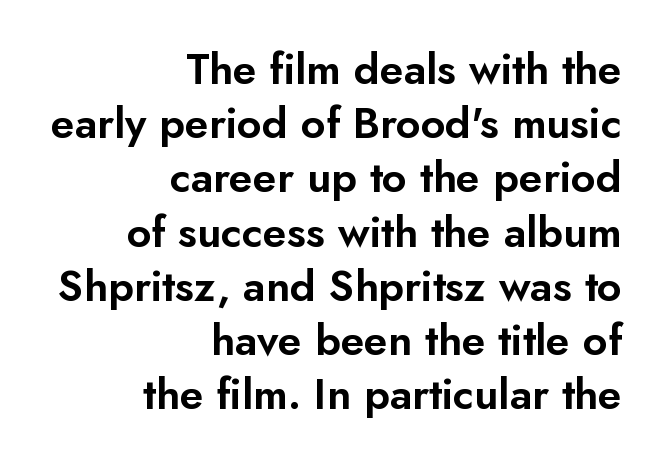
The image shows 43 px sans-serif type, upright; set right-aligned, normal line spacing (1.26x), normal letter spacing, not underlined; low stroke contrast and a small x-height.
